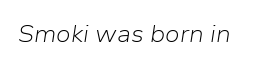
{"italic": "yes", "lean": "right", "slant_degrees": 9, "bold": "no", "underline": "no", "letter_spacing": "normal", "letter_spacing_em": 0.0, "glyph_px": 23}
